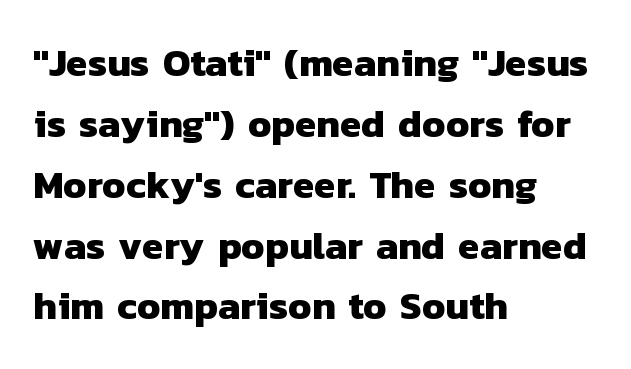
The image shows 39 px heavy sans-serif type; set left-aligned, normal line spacing (1.56x), normal letter spacing, not underlined; low stroke contrast and a medium x-height.
